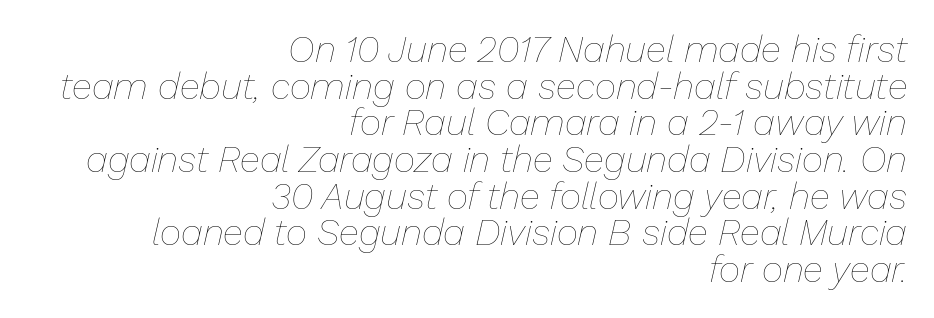
The image shows 37 px thin type, italic (leaning right); set right-aligned, tight line spacing (0.99x), normal letter spacing, not underlined; low stroke contrast and a medium x-height.
